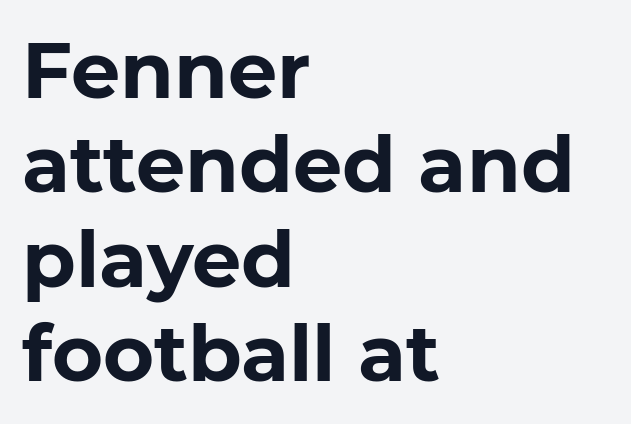
{"serif": "no", "italic": "no", "bold": "yes", "weight": "bold", "width": "normal", "stroke_contrast": "low", "x_height": "medium", "monospaced": "no", "underline": "no", "align": "left", "line_spacing_ratio": 1.21, "letter_spacing": "normal", "letter_spacing_em": 0.0, "glyph_px": 78}
